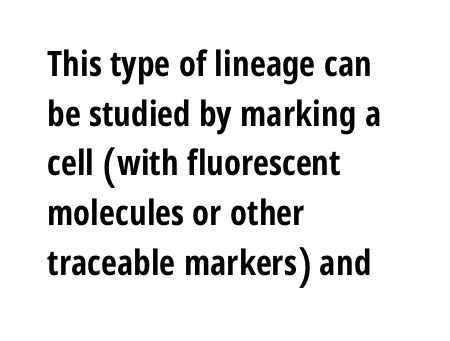
Q: Is the text bold? A: Yes.
Q: Is the text italic (slanted)? A: No, it is upright.
Q: Is the typeface a serif or a sans-serif typeface? A: Sans-serif.
Q: Is the text underlined? A: No.
Q: How is the paragraph aligned? A: Left-aligned.
Q: Is the spacing between letters normal or unusually wide? A: Normal.
Q: Is the spacing between lines tight, normal or loose? A: Normal.
Q: Width (condensed, normal, or wide)? A: Condensed.
Q: Stroke contrast? A: Low.
Q: x-height? A: Medium.
Q: Monospaced? A: No.
